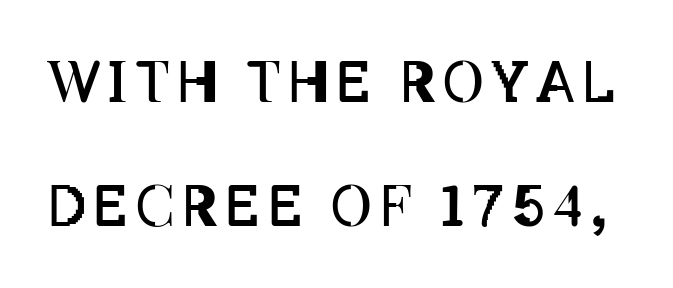
The image shows 56 px regular-weight, condensed type, upright; set loose line spacing (2.22x), not underlined; low stroke contrast and a large x-height.
